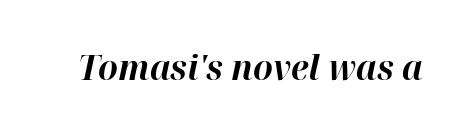
The passage shown is not underscored anywhere. The horizontal fit of the characters is conventional and even. There's an unmistakable incline to the writing here. Compared with an ordinary text face, these strokes are far heavier — a full bold. Do the characters align in a grid? No, the font is proportional.
